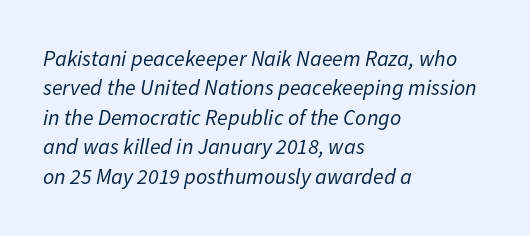
Q: Is the text bold? A: No.
Q: Is the text italic (slanted)? A: Yes, it leans right by about 11 degrees.
Q: Is the text underlined? A: No.
Q: How is the paragraph aligned? A: Left-aligned.
Q: Is the spacing between letters normal or unusually wide? A: Normal.
Q: Is the spacing between lines tight, normal or loose? A: Normal.
